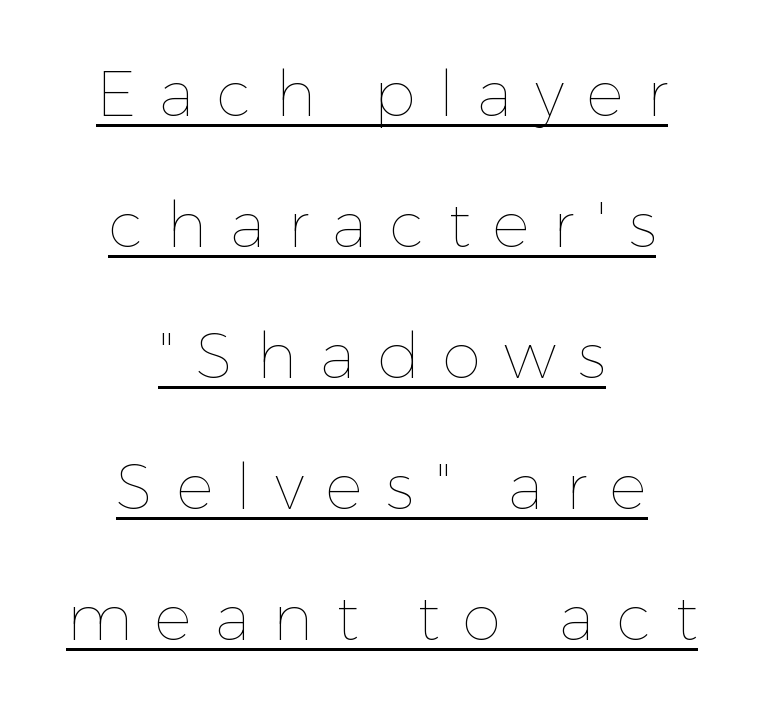
{"italic": "no", "bold": "no", "weight": "thin", "width": "normal", "stroke_contrast": "low", "x_height": "medium", "monospaced": "no", "underline": "yes", "align": "center", "line_spacing": "loose", "line_spacing_ratio": 2.08, "letter_spacing": "wide", "letter_spacing_em": 0.36, "glyph_px": 63}
